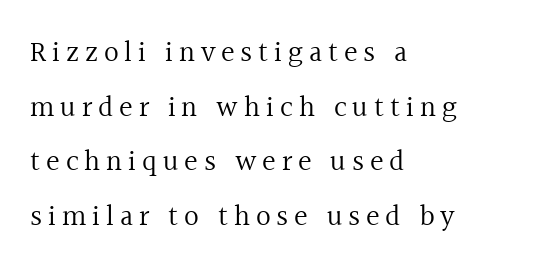
{"serif": "yes", "italic": "no", "bold": "no", "weight": "regular", "width": "normal", "x_height": "medium", "monospaced": "no", "underline": "no", "align": "left", "line_spacing_ratio": 1.88, "letter_spacing": "wide", "letter_spacing_em": 0.2, "glyph_px": 29}
